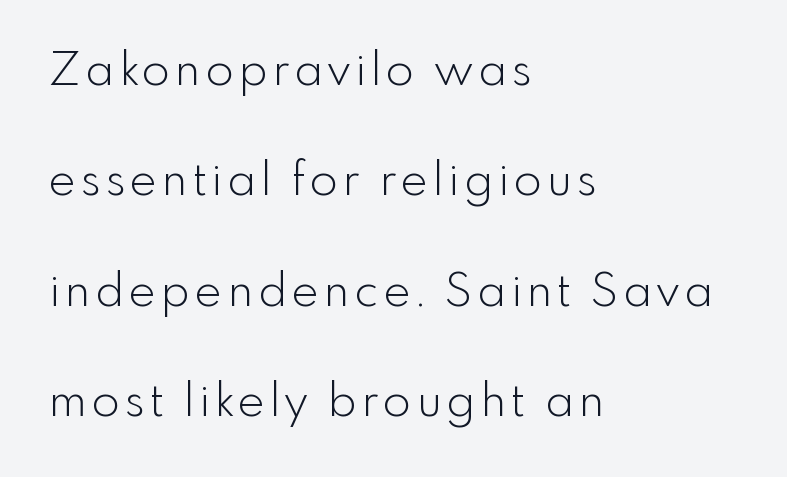
Q: Is the text bold? A: No.
Q: Is the text italic (slanted)? A: No, it is upright.
Q: Is the typeface a serif or a sans-serif typeface? A: Sans-serif.
Q: Is the text underlined? A: No.
Q: How is the paragraph aligned? A: Left-aligned.
Q: Is the spacing between lines tight, normal or loose? A: Loose.
Q: Width (condensed, normal, or wide)? A: Normal.
Q: x-height? A: Small.
Q: Monospaced? A: No.
